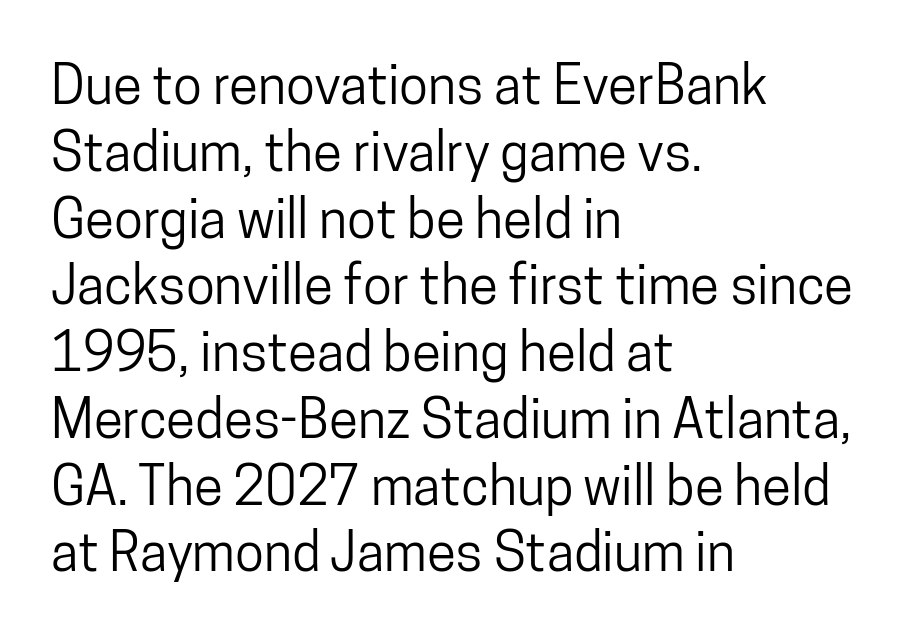
{"serif": "no", "italic": "no", "width": "condensed", "stroke_contrast": "low", "x_height": "medium", "monospaced": "no", "underline": "no", "align": "left", "line_spacing": "normal", "line_spacing_ratio": 1.26, "letter_spacing": "normal", "letter_spacing_em": 0.0, "glyph_px": 53}
